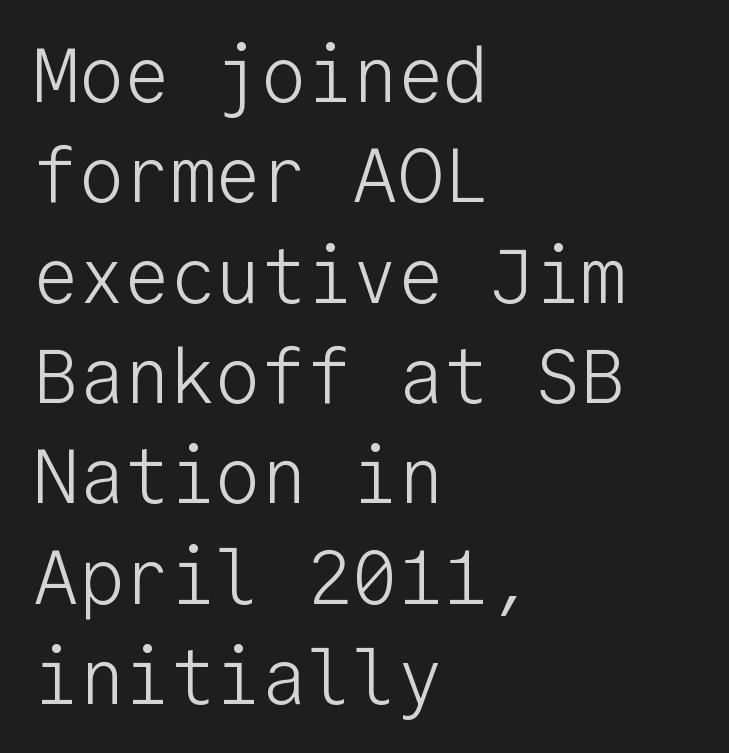
Q: Is the text bold? A: No.
Q: Is the text italic (slanted)? A: No, it is upright.
Q: Is the typeface a serif or a sans-serif typeface? A: Sans-serif.
Q: Is the text underlined? A: No.
Q: How is the paragraph aligned? A: Left-aligned.
Q: Is the spacing between letters normal or unusually wide? A: Normal.
Q: Is the spacing between lines tight, normal or loose? A: Normal.
Q: Width (condensed, normal, or wide)? A: Normal.
Q: Stroke contrast? A: Low.
Q: x-height? A: Medium.
Q: Monospaced? A: Yes.
